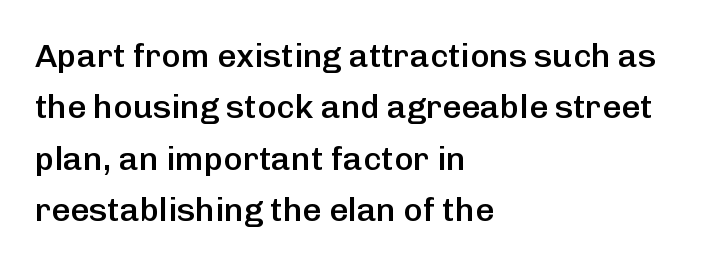
The image shows 33 px semibold sans-serif type, upright; set left-aligned, normal line spacing (1.56x), normal letter spacing, not underlined; low stroke contrast and a medium x-height.
